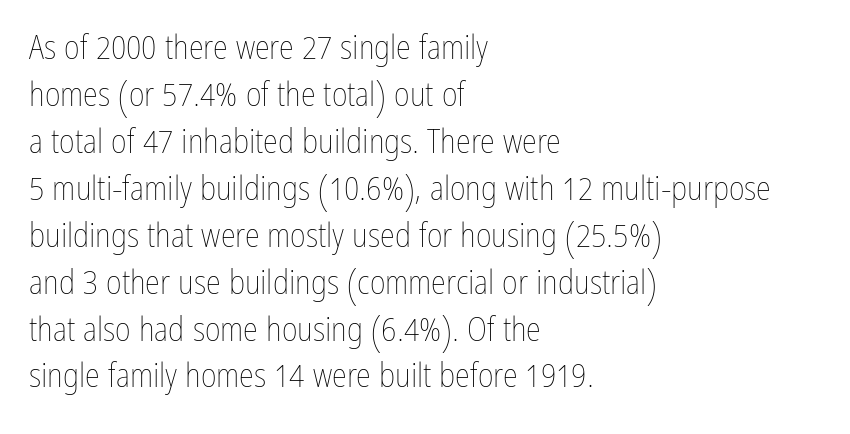
{"italic": "no", "bold": "no", "weight": "thin", "width": "condensed", "stroke_contrast": "low", "x_height": "medium", "monospaced": "no", "underline": "no", "align": "left", "line_spacing": "normal", "line_spacing_ratio": 1.38, "letter_spacing": "normal", "letter_spacing_em": 0.0, "glyph_px": 34}
